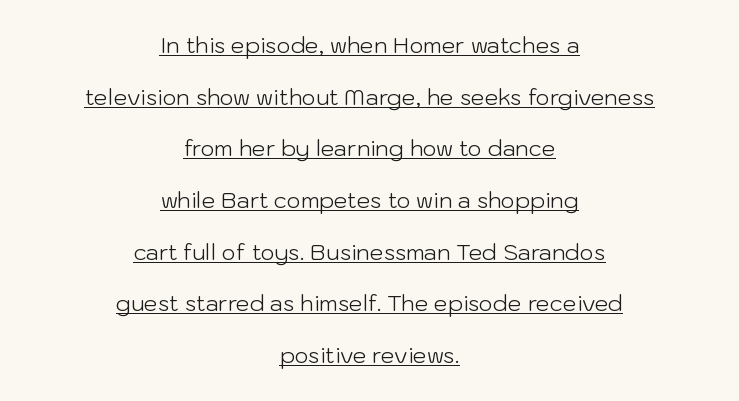
Q: Is the text bold? A: No.
Q: Is the text italic (slanted)? A: No, it is upright.
Q: Is the text underlined? A: Yes.
Q: How is the paragraph aligned? A: Centered.
Q: Is the spacing between letters normal or unusually wide? A: Normal.
Q: Is the spacing between lines tight, normal or loose? A: Loose.
